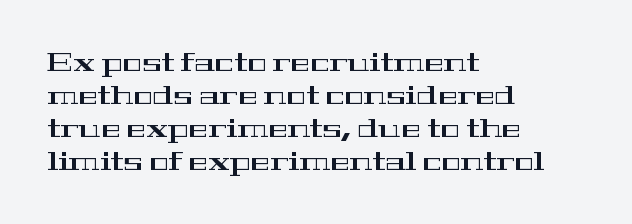
{"italic": "no", "underline": "no", "align": "left", "line_spacing": "normal", "line_spacing_ratio": 1.27, "letter_spacing": "normal", "letter_spacing_em": 0.0, "glyph_px": 26}
